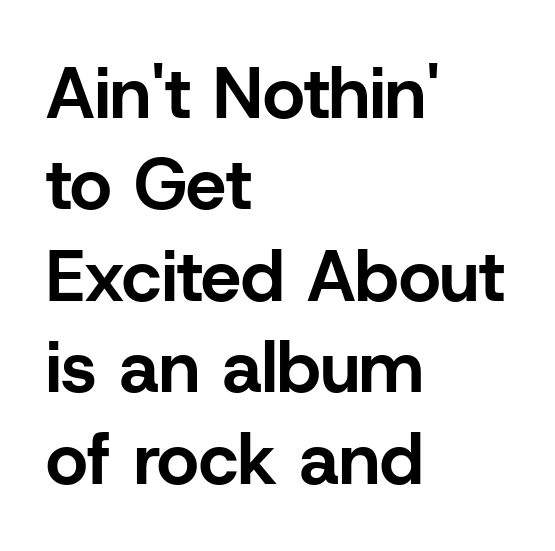
Every letter is thick-stroked: bold, no question. Is this a fixed-width face? No — the glyphs have proportional, varying widths. Vertical spacing — default. These lines keep a tight, regular rhythm from letter to letter.
